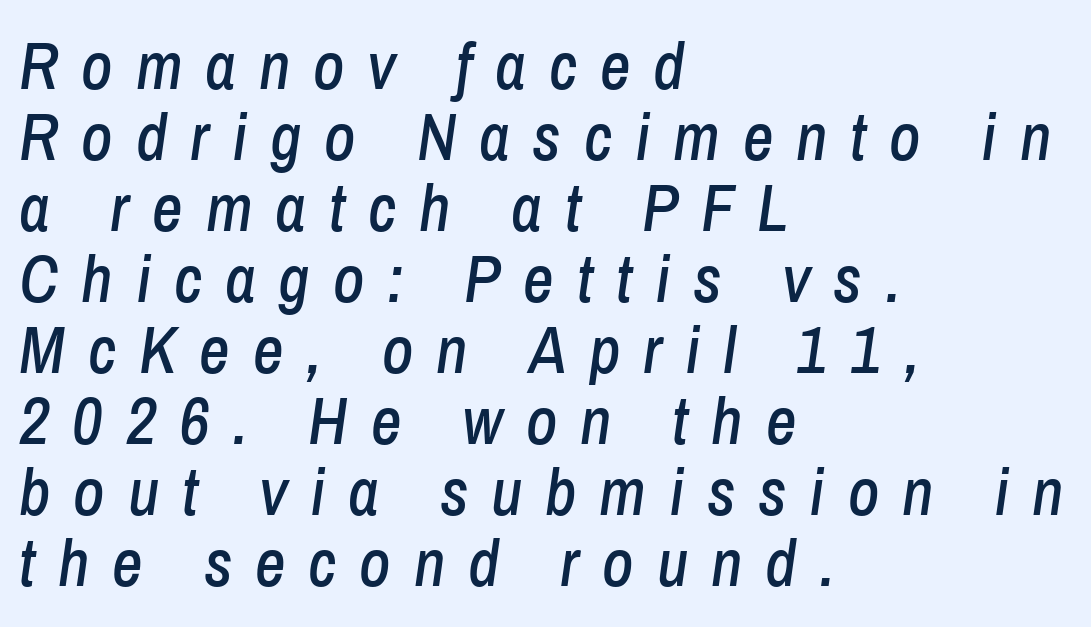
Q: Is the text italic (slanted)? A: Yes, it leans right by about 8 degrees.
Q: Is the text underlined? A: No.
Q: How is the paragraph aligned? A: Left-aligned.
Q: Is the spacing between letters normal or unusually wide? A: Unusually wide.
Q: Is the spacing between lines tight, normal or loose? A: Tight.
Q: Width (condensed, normal, or wide)? A: Condensed.
Q: Stroke contrast? A: Low.
Q: x-height? A: Medium.
Q: Monospaced? A: No.
